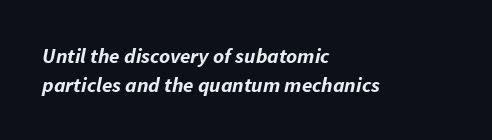
Q: Is the text bold? A: Yes.
Q: Is the text italic (slanted)? A: Yes, it leans right by about 11 degrees.
Q: Is the text underlined? A: No.
Q: How is the paragraph aligned? A: Left-aligned.
Q: Is the spacing between letters normal or unusually wide? A: Normal.
Q: Is the spacing between lines tight, normal or loose? A: Normal.
